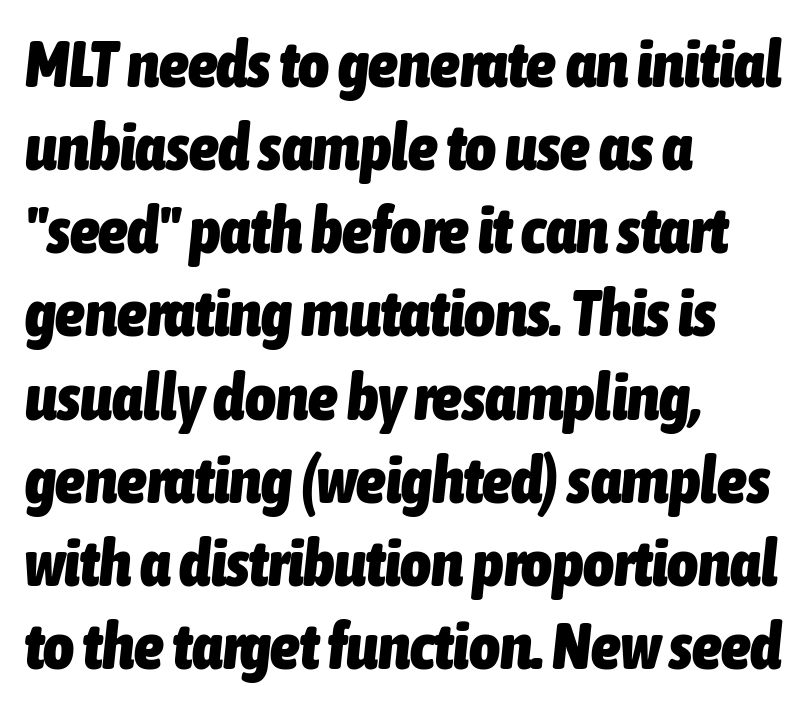
{"italic": "yes", "lean": "right", "slant_degrees": 6, "bold": "yes", "weight": "heavy", "width": "condensed", "stroke_contrast": "low", "x_height": "medium", "monospaced": "no", "underline": "no", "align": "left", "line_spacing": "normal", "line_spacing_ratio": 1.26, "letter_spacing": "normal", "letter_spacing_em": 0.0, "glyph_px": 66}
